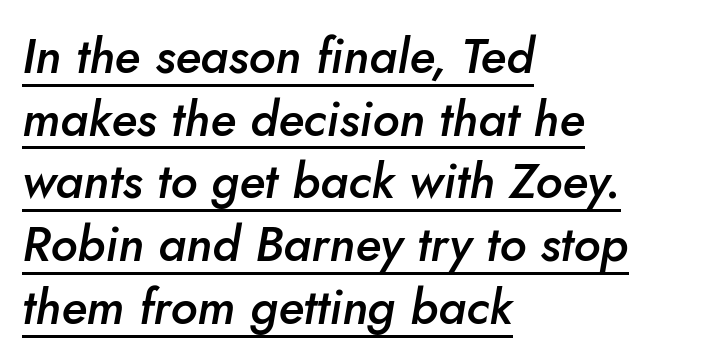
The image shows 49 px semibold type, italic (leaning right); set left-aligned, normal line spacing (1.28x), normal letter spacing, underlined; low stroke contrast and a small x-height.
